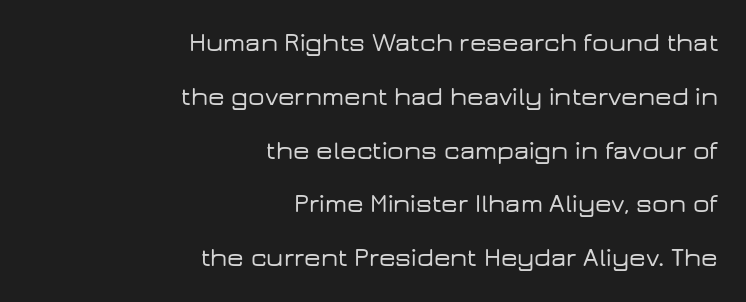
{"italic": "no", "underline": "no", "align": "right", "line_spacing": "loose", "line_spacing_ratio": 2.07, "letter_spacing": "normal", "letter_spacing_em": 0.0, "glyph_px": 26}
